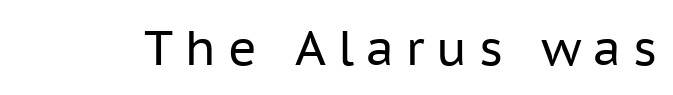
Vertical strokes here are truly vertical. The tracking jumps out immediately: characters are airy and widely separated. These glyphs show unthickened strokes, regular width or finer. Think of a printed novel: that variable character pitch is what you see here. The typeface chosen for these lines omits serifs.
